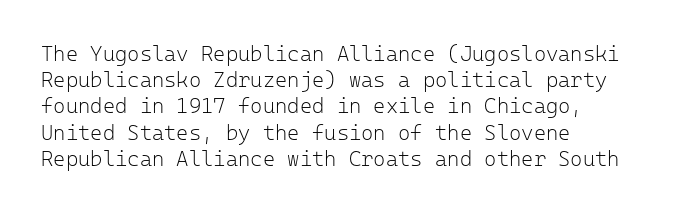
{"italic": "no", "bold": "no", "underline": "no", "align": "left", "line_spacing": "normal", "line_spacing_ratio": 1.25, "letter_spacing": "normal", "letter_spacing_em": 0.0, "glyph_px": 21}
